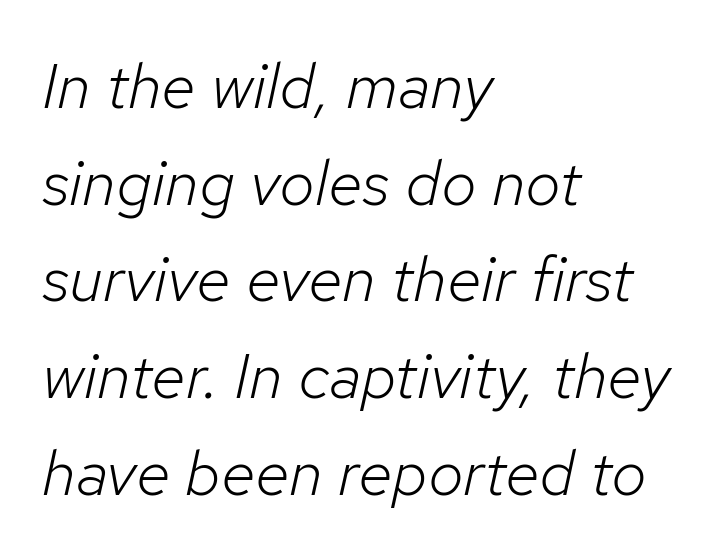
Q: Is the text bold? A: No.
Q: Is the text italic (slanted)? A: Yes, it leans right by about 12 degrees.
Q: Is the text underlined? A: No.
Q: How is the paragraph aligned? A: Left-aligned.
Q: Is the spacing between letters normal or unusually wide? A: Normal.
Q: Is the spacing between lines tight, normal or loose? A: Normal.
Q: Width (condensed, normal, or wide)? A: Normal.
Q: Stroke contrast? A: Low.
Q: x-height? A: Medium.
Q: Monospaced? A: No.
